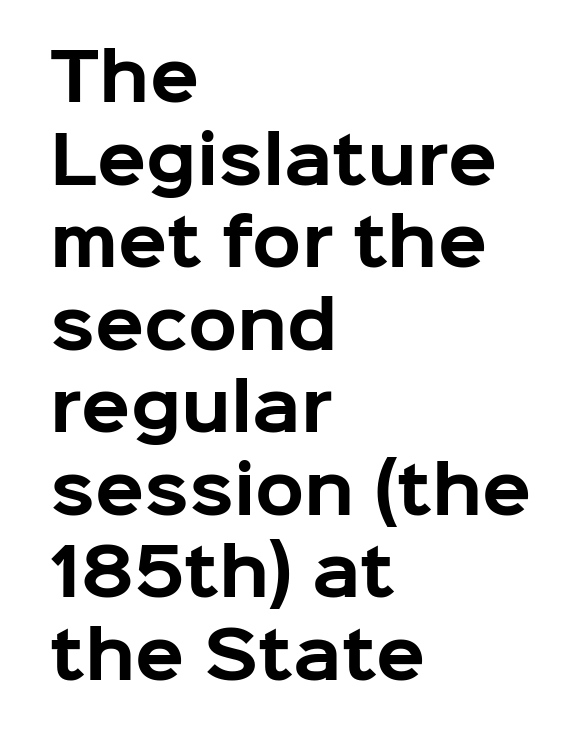
Here the glyphs are tracked normally, forming tight word shapes. The ragged edge is on the right, which tells us the setting is flush left. Do the characters align in a grid? No, the font is proportional. Upright lettering throughout. The designer went with a sans here, leaving each stem footless.
